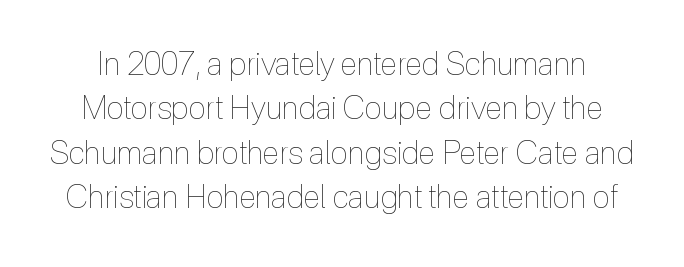
Clear beneath every line of the passage. The letterforms sit shoulder to shoulder at normal distance. On a weight scale, this lands at 450 or below. Each new line begins a customary step beneath the previous one.
